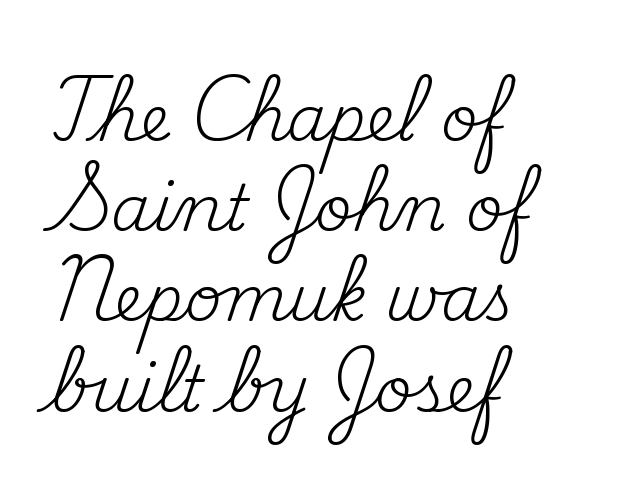
Q: Is the text bold? A: No.
Q: Is the text italic (slanted)? A: Yes.
Q: Is the typeface a serif or a sans-serif typeface? A: Serif.
Q: Is the text underlined? A: No.
Q: How is the paragraph aligned? A: Left-aligned.
Q: Is the spacing between letters normal or unusually wide? A: Normal.
Q: Is the spacing between lines tight, normal or loose? A: Normal.
Q: Width (condensed, normal, or wide)? A: Normal.
Q: Stroke contrast? A: Medium.
Q: x-height? A: Small.
Q: Monospaced? A: No.
